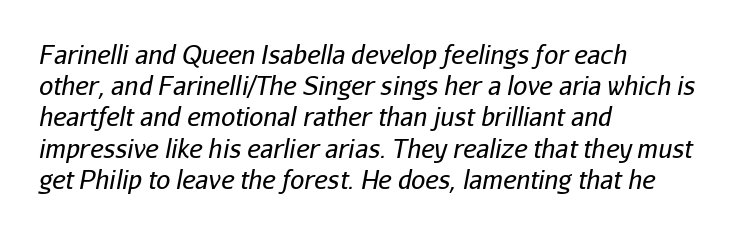
{"italic": "yes", "lean": "right", "slant_degrees": 11, "bold": "no", "underline": "no", "align": "left", "line_spacing": "normal", "line_spacing_ratio": 1.25, "letter_spacing": "normal", "letter_spacing_em": 0.0, "glyph_px": 25}
